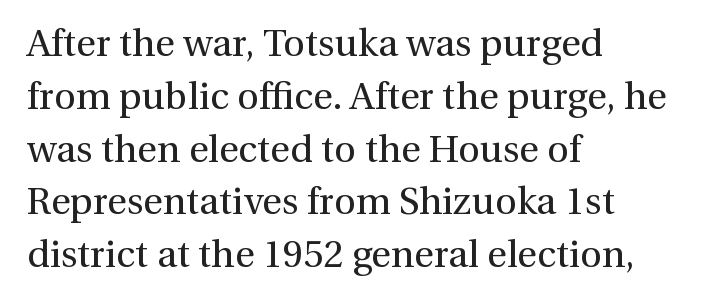
Q: Is the text bold? A: No.
Q: Is the text italic (slanted)? A: No, it is upright.
Q: Is the typeface a serif or a sans-serif typeface? A: Serif.
Q: Is the text underlined? A: No.
Q: How is the paragraph aligned? A: Left-aligned.
Q: Is the spacing between letters normal or unusually wide? A: Normal.
Q: Is the spacing between lines tight, normal or loose? A: Normal.
Q: Width (condensed, normal, or wide)? A: Normal.
Q: Stroke contrast? A: Medium.
Q: x-height? A: Medium.
Q: Monospaced? A: No.
